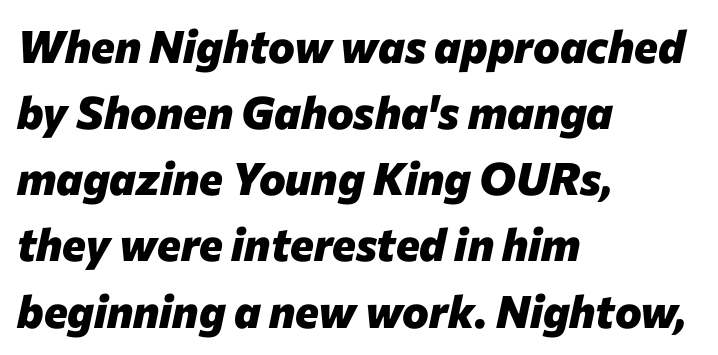
{"italic": "yes", "lean": "right", "slant_degrees": 12, "bold": "yes", "weight": "heavy", "width": "normal", "stroke_contrast": "low", "x_height": "medium", "monospaced": "no", "underline": "no", "align": "left", "line_spacing": "normal", "line_spacing_ratio": 1.47, "letter_spacing": "normal", "letter_spacing_em": 0.0, "glyph_px": 45}
